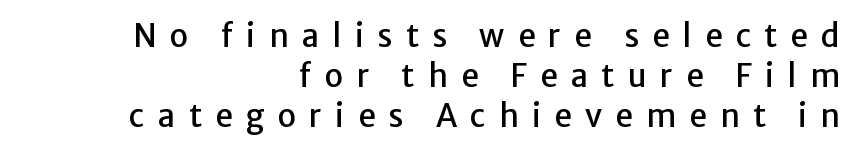
Q: Is the text italic (slanted)? A: No, it is upright.
Q: Is the typeface a serif or a sans-serif typeface? A: Sans-serif.
Q: Is the text underlined? A: No.
Q: How is the paragraph aligned? A: Right-aligned.
Q: Is the spacing between letters normal or unusually wide? A: Unusually wide.
Q: Is the spacing between lines tight, normal or loose? A: Normal.
Q: Width (condensed, normal, or wide)? A: Normal.
Q: Stroke contrast? A: Low.
Q: x-height? A: Medium.
Q: Monospaced? A: No.
